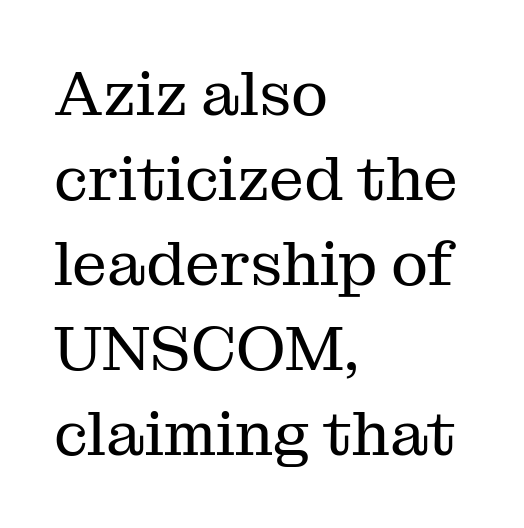
Quick note: interline space is typical. What stands out about the letter spacing? Nothing — it is the standard amount. Think of a printed novel: that variable character pitch is what you see here. The typesetting does not lean heavy: it is not bold.
